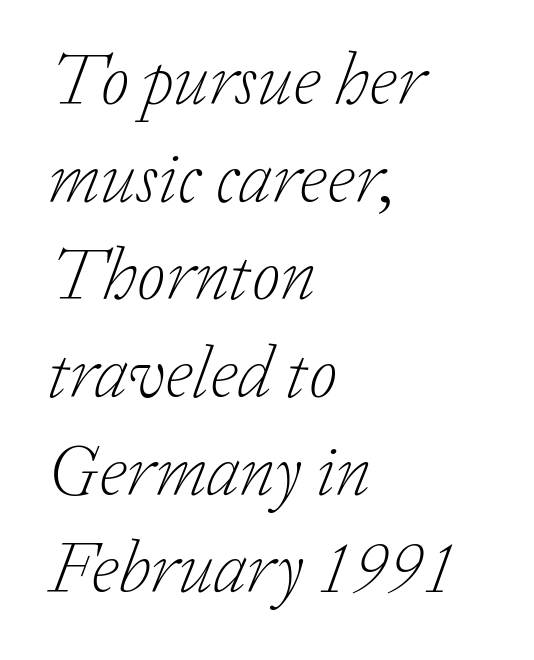
Line starts are locked; line ends wander. Serif or sans? Serif — the stroke terminals have little feet. The typeface has the unassuming heft of standard copy or less. Honestly, there is no underline to notice here at all. The passage shown stacks its lines at a standard gap. How are the letters spaced? Ordinarily, with no added tracking.
